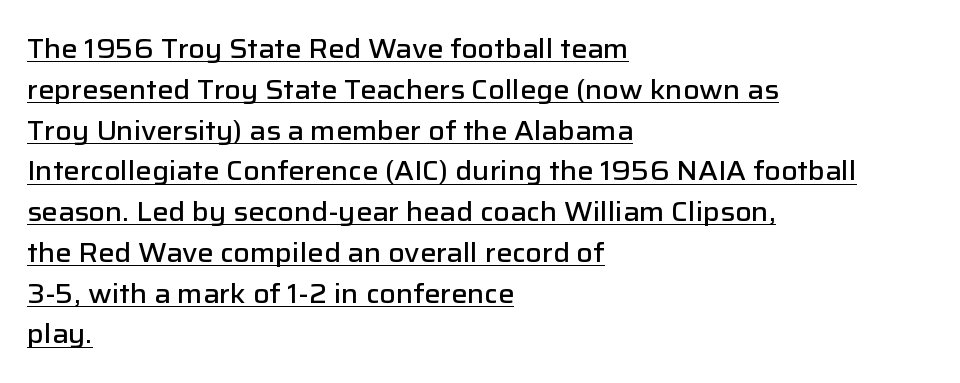
{"italic": "no", "bold": "semi", "underline": "yes", "align": "left", "line_spacing": "normal", "line_spacing_ratio": 1.51, "letter_spacing": "normal", "letter_spacing_em": 0.0, "glyph_px": 27}
